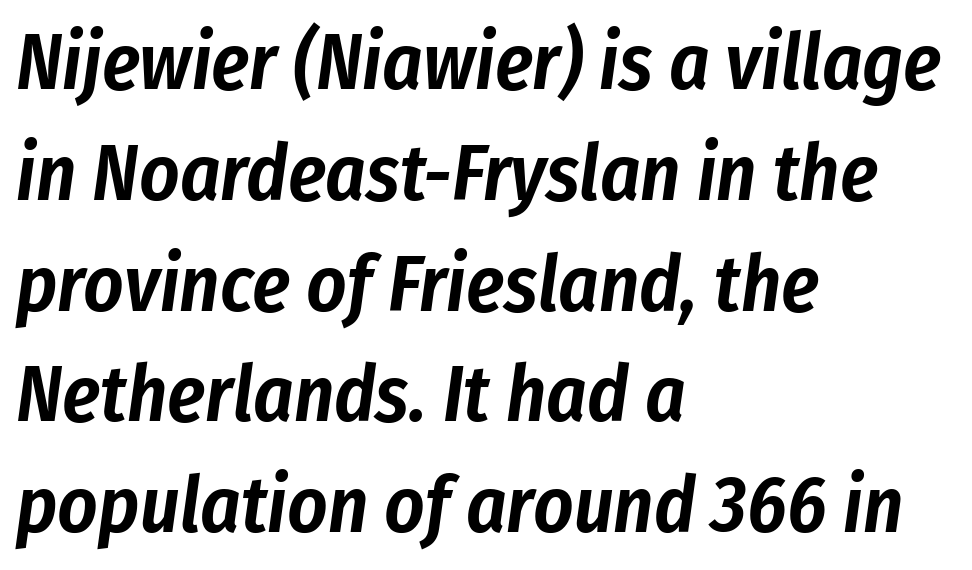
The image shows 78 px condensed type, italic (leaning right); set left-aligned, normal line spacing (1.42x), normal letter spacing, not underlined; low stroke contrast and a medium x-height.
